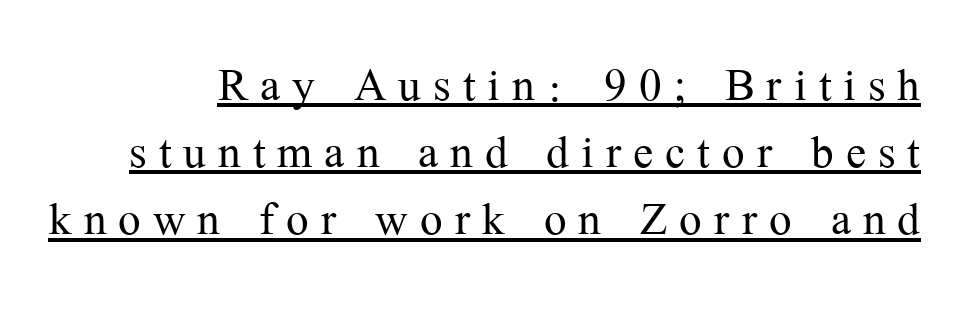
{"serif": "yes", "italic": "no", "bold": "no", "weight": "light", "width": "normal", "stroke_contrast": "medium", "x_height": "medium", "monospaced": "no", "underline": "yes", "line_spacing": "tight", "line_spacing_ratio": 1.12, "letter_spacing": "wide", "letter_spacing_em": 0.2, "glyph_px": 60}
